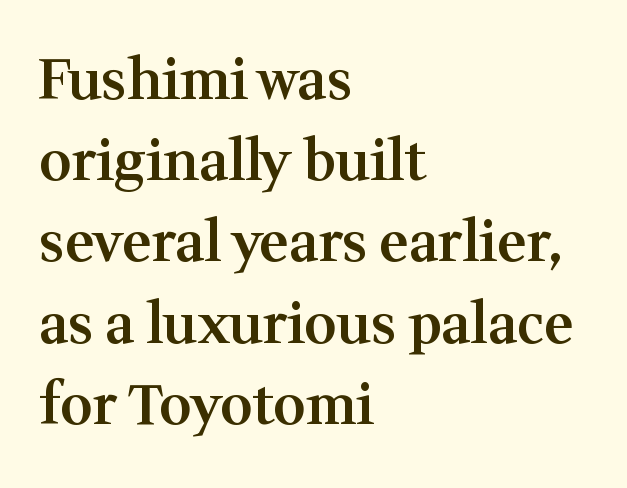
This is the in-between weight designers call semibold or demi. Character widths vary here, with narrow letters taking less room than wide ones. How are the letters spaced? Ordinarily, with no added tracking. Posture: straight, roman, zero tilt. Notice how the passage keeps a crisp vertical edge on the left only. The passage shown stacks its lines at a standard gap.
